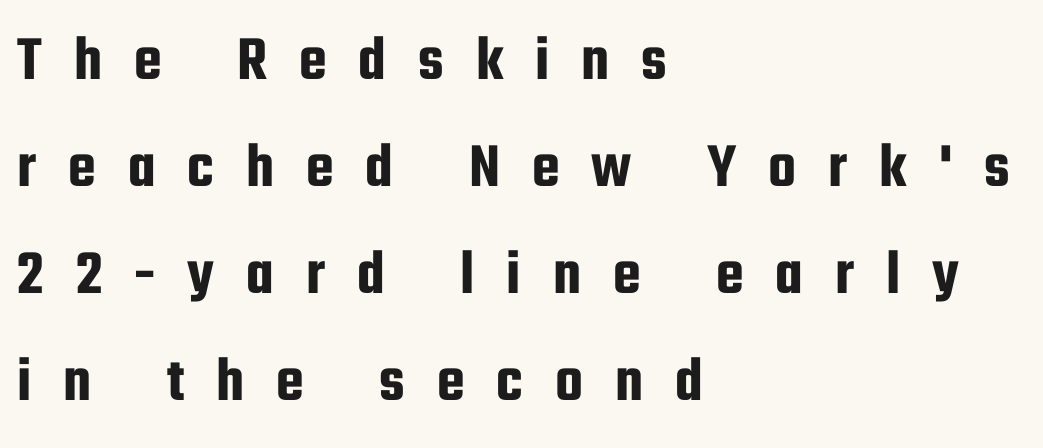
{"serif": "no", "italic": "no", "width": "condensed", "stroke_contrast": "low", "x_height": "medium", "monospaced": "no", "underline": "no", "align": "left", "line_spacing": "normal", "line_spacing_ratio": 1.67, "letter_spacing": "wide", "letter_spacing_em": 0.5, "glyph_px": 64}
